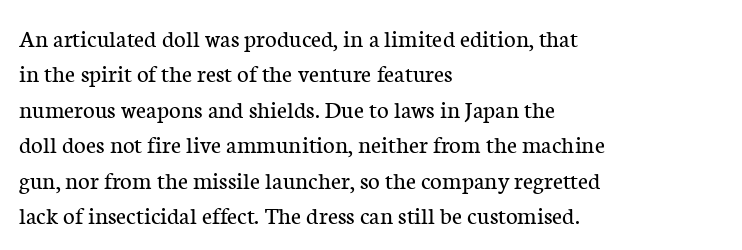
Q: Is the text bold? A: No.
Q: Is the text italic (slanted)? A: No, it is upright.
Q: Is the text underlined? A: No.
Q: How is the paragraph aligned? A: Left-aligned.
Q: Is the spacing between letters normal or unusually wide? A: Normal.
Q: Is the spacing between lines tight, normal or loose? A: Normal.
